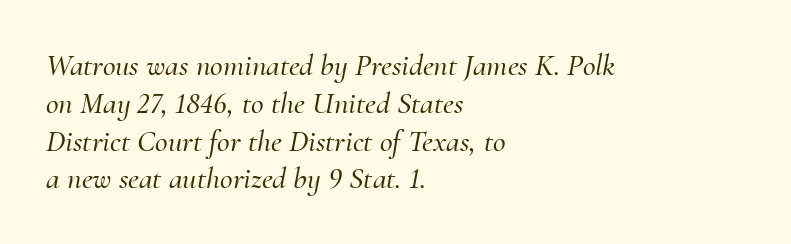
To sum up the face: it has serifs. The zone under the glyphs is completely vacant. The compositor pushed each line to the left boundary. These lines are rendered in a variable-pitch font. Honestly, the letter spacing is just normal — you wouldn't notice it.
